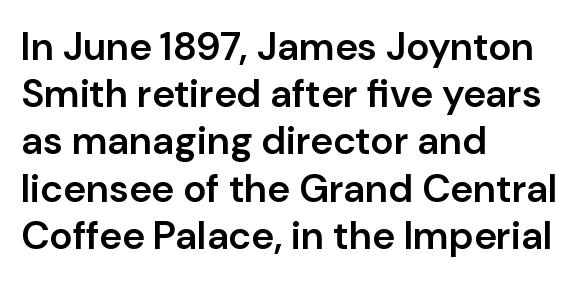
{"serif": "no", "italic": "no", "bold": "semi", "weight": "semibold", "width": "normal", "stroke_contrast": "low", "x_height": "medium", "monospaced": "no", "underline": "no", "align": "left", "line_spacing_ratio": 1.21, "letter_spacing": "normal", "letter_spacing_em": 0.0, "glyph_px": 39}
